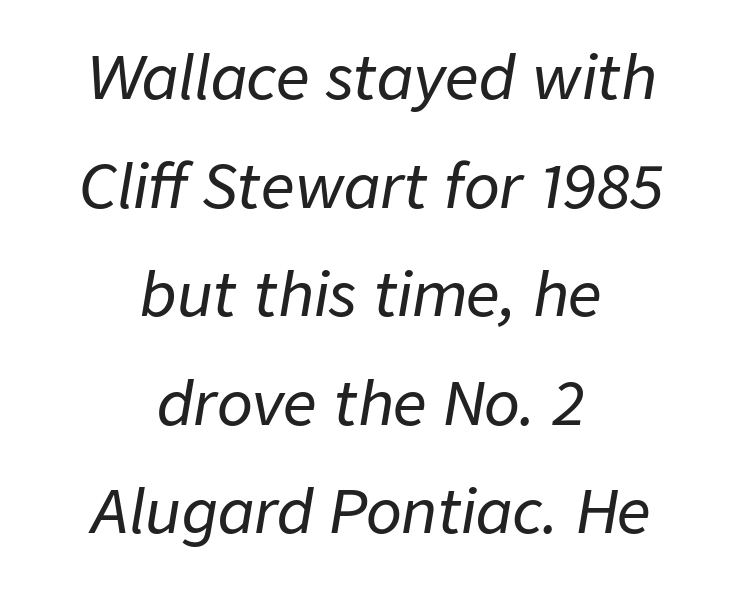
Short and long lines alike share a common midpoint. The letters are slanted; this is an italic face. The space beneath each line is pristine and unruled. The rendering uses natural spacing where letterforms have individual widths.
